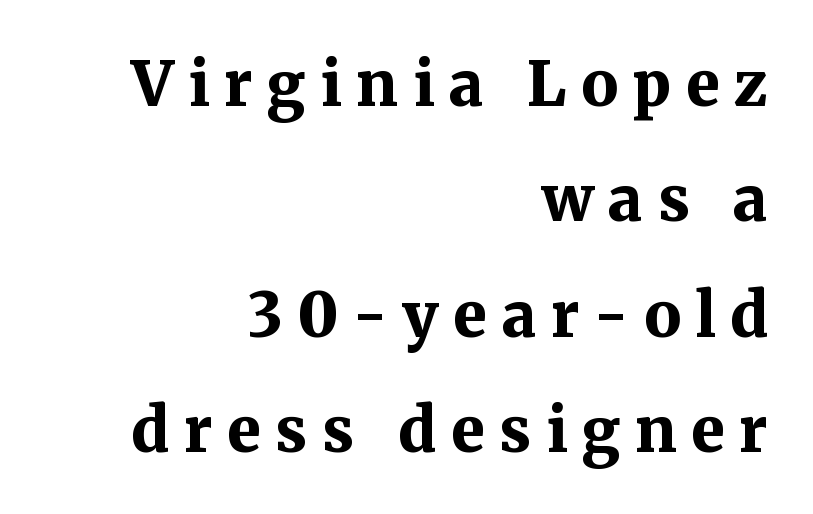
{"serif": "yes", "italic": "no", "bold": "yes", "weight": "bold", "width": "normal", "stroke_contrast": "medium", "x_height": "medium", "monospaced": "no", "underline": "no", "align": "right", "line_spacing_ratio": 1.89, "letter_spacing": "wide", "letter_spacing_em": 0.24, "glyph_px": 61}
